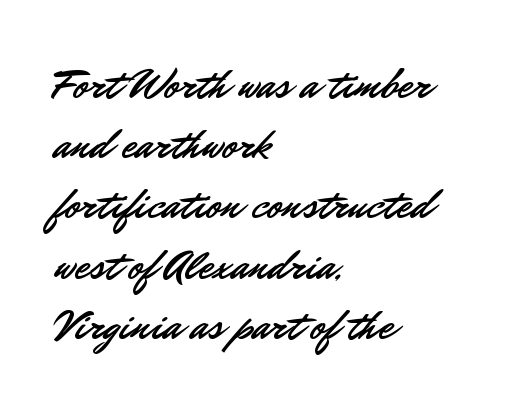
Q: Is the text italic (slanted)? A: Yes.
Q: Is the typeface a serif or a sans-serif typeface? A: Sans-serif.
Q: Is the text underlined? A: No.
Q: How is the paragraph aligned? A: Left-aligned.
Q: Is the spacing between letters normal or unusually wide? A: Normal.
Q: Is the spacing between lines tight, normal or loose? A: Normal.
Q: Width (condensed, normal, or wide)? A: Normal.
Q: Stroke contrast? A: Low.
Q: x-height? A: Small.
Q: Monospaced? A: No.
